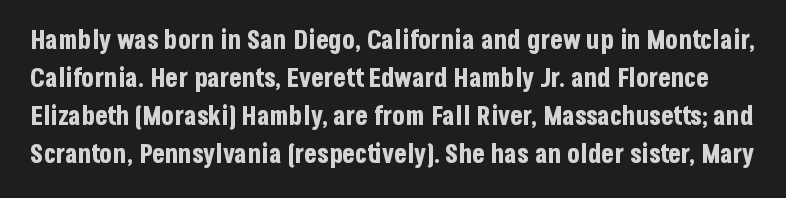
Q: Is the text bold? A: Yes.
Q: Is the text italic (slanted)? A: No, it is upright.
Q: Is the text underlined? A: No.
Q: Is the spacing between letters normal or unusually wide? A: Normal.
Q: Is the spacing between lines tight, normal or loose? A: Normal.
